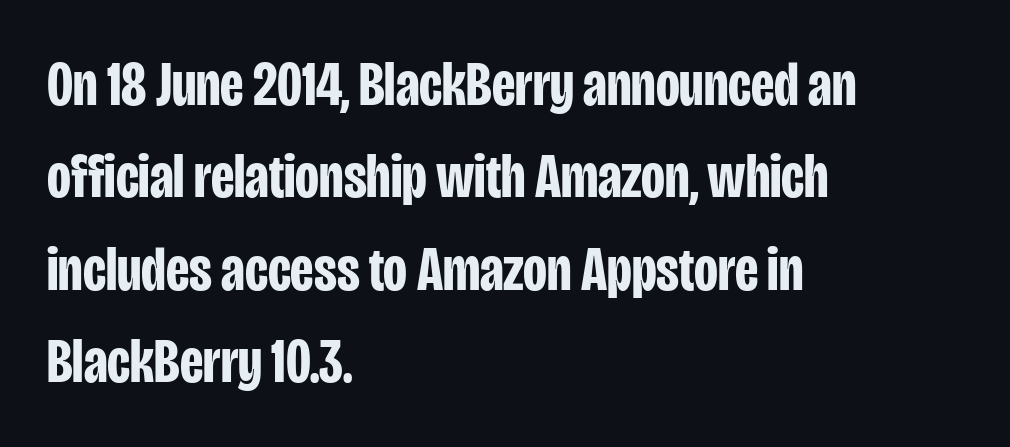
The zone under the glyphs is completely vacant. Grotesque or geometric, the face here clearly has no serifs. Varying glyph widths throughout — classic text-font behaviour. Line starts are locked; line ends wander.
